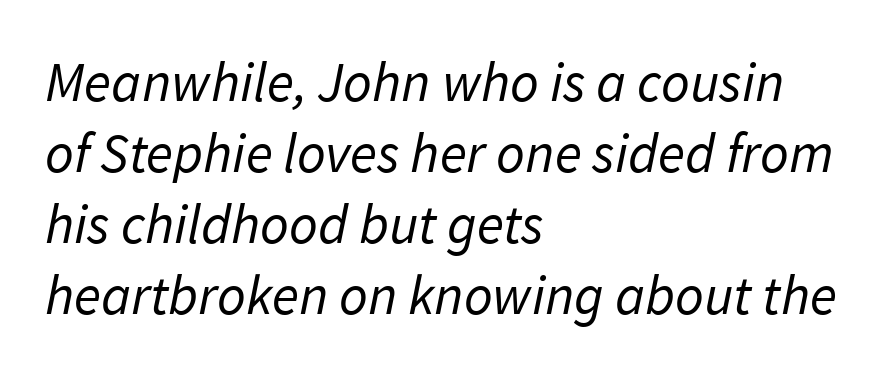
The image shows 56 px regular-weight sans-serif type; set left-aligned, normal line spacing (1.27x), normal letter spacing, not underlined; low stroke contrast and a medium x-height.
